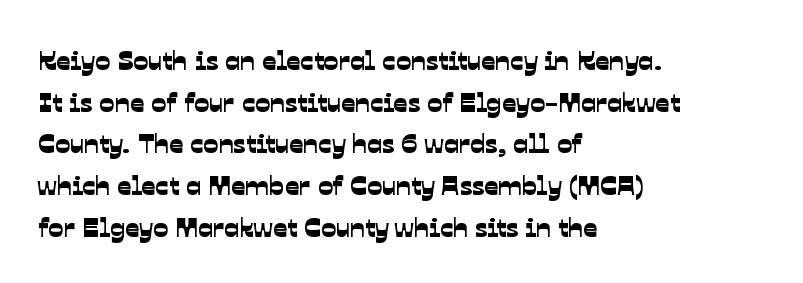
{"serif": "no", "width": "normal", "stroke_contrast": "low", "x_height": "medium", "monospaced": "no", "underline": "no", "align": "left", "line_spacing": "normal", "line_spacing_ratio": 1.49, "letter_spacing": "normal", "letter_spacing_em": 0.0, "glyph_px": 28}
